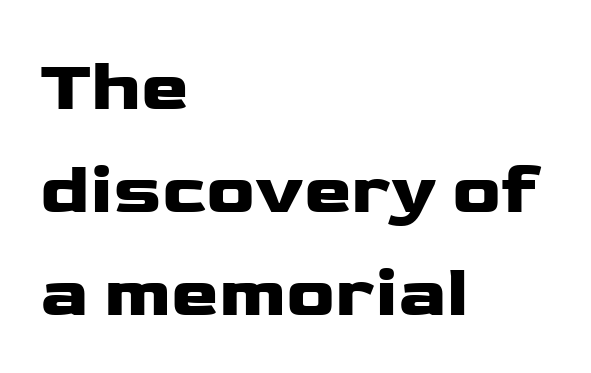
The image shows 72 px wide sans-serif type, upright; set left-aligned, normal line spacing (1.43x), normal letter spacing, not underlined; low stroke contrast and a medium x-height.
